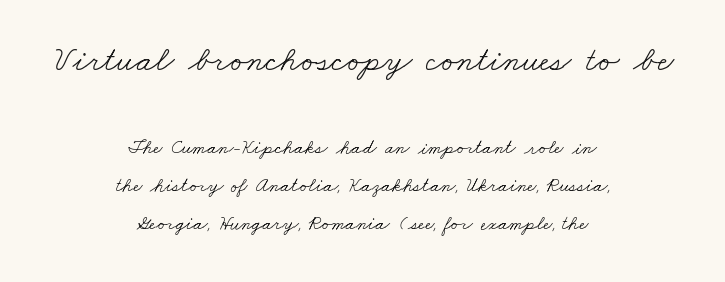
Q: Is the text bold? A: No.
Q: Is the typeface a serif or a sans-serif typeface? A: Serif.
Q: Is the text underlined? A: No.
Q: How is the paragraph aligned? A: Centered.
Q: Is the spacing between letters normal or unusually wide? A: Normal.
Q: Which block of text is set in a larger size, the first (top) or the second (bottom)? A: The first (top) one.
Q: Width (condensed, normal, or wide)? A: Wide.
Q: Stroke contrast? A: Low.
Q: x-height? A: Small.
Q: Monospaced? A: No.
